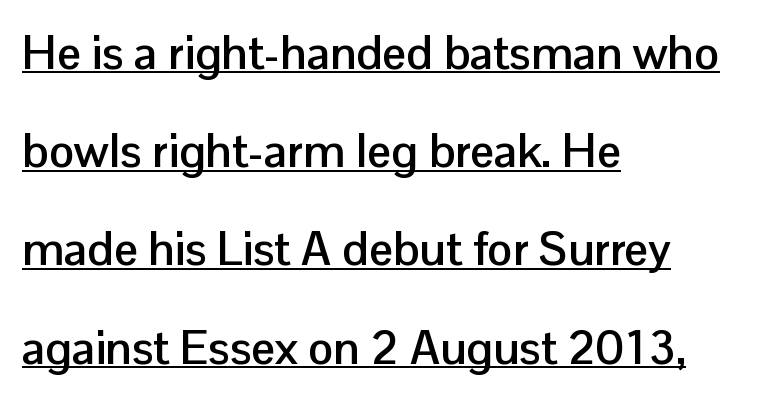
Tall strokes in this sample are plumb rather than angled. Somebody hit Ctrl+U on this one — the words are underlined. Notice how thick the strokes are: this is what a full bold looks like. The letters carry no serifs — their stems end cleanly without finishing strokes. Horizontal alignment here is leftward, the default for most running prose. Honestly, the rows look like they've been pulled way apart.
